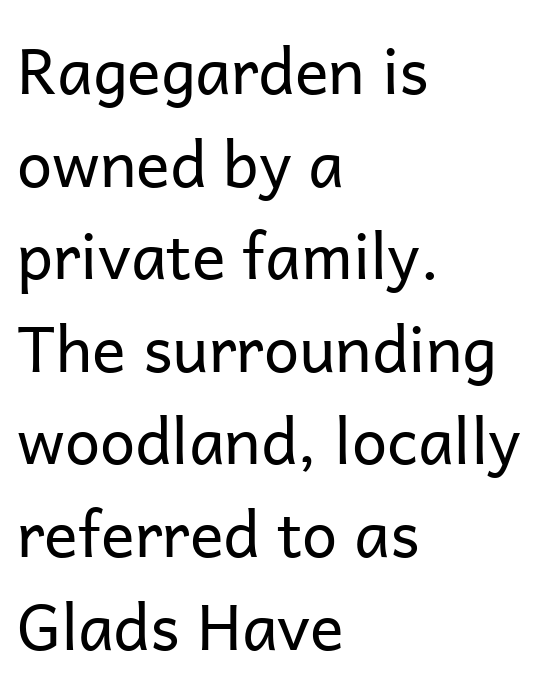
The image shows 63 px regular-weight sans-serif type, upright; set left-aligned, normal line spacing (1.47x), normal letter spacing, not underlined; low stroke contrast and a medium x-height.
